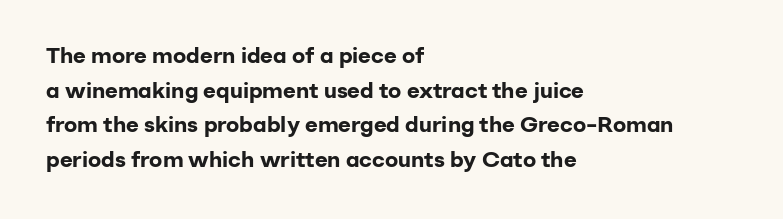
{"italic": "no", "bold": "yes", "underline": "no", "align": "left", "line_spacing": "normal", "line_spacing_ratio": 1.57, "letter_spacing": "normal", "letter_spacing_em": 0.0, "glyph_px": 22}
